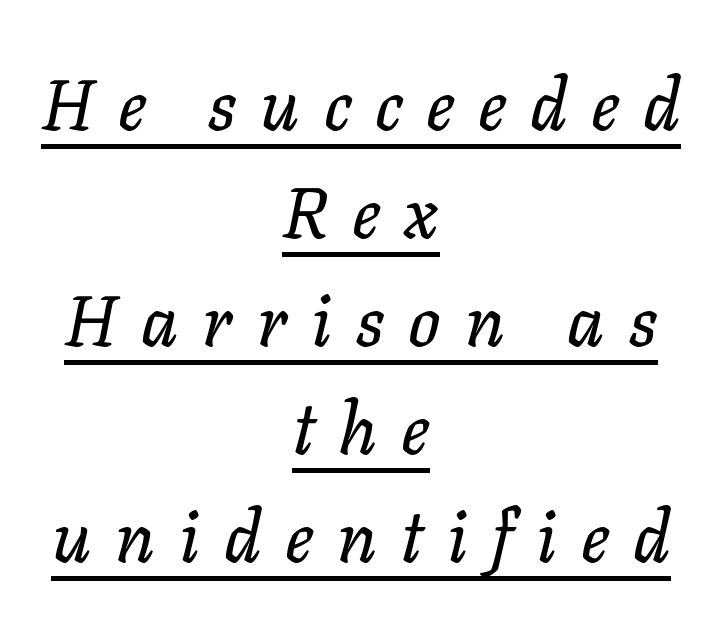
The image shows 71 px text type, italic (leaning right); set centered, normal line spacing (1.52x), unusually wide letter spacing (+0.34 em), underlined; low stroke contrast and a medium x-height.
